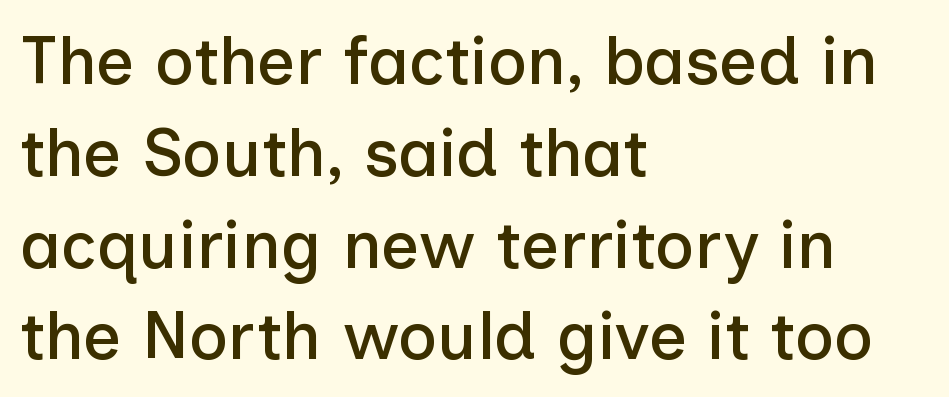
Q: Is the text italic (slanted)? A: No, it is upright.
Q: Is the typeface a serif or a sans-serif typeface? A: Sans-serif.
Q: Is the text underlined? A: No.
Q: How is the paragraph aligned? A: Left-aligned.
Q: Is the spacing between letters normal or unusually wide? A: Normal.
Q: Is the spacing between lines tight, normal or loose? A: Normal.
Q: Width (condensed, normal, or wide)? A: Normal.
Q: Stroke contrast? A: Low.
Q: x-height? A: Medium.
Q: Monospaced? A: No.
